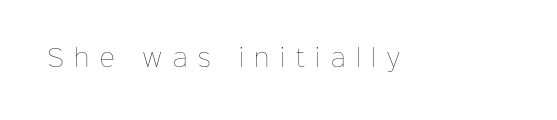
{"italic": "no", "bold": "no", "underline": "no", "letter_spacing": "wide", "letter_spacing_em": 0.47, "glyph_px": 23}
